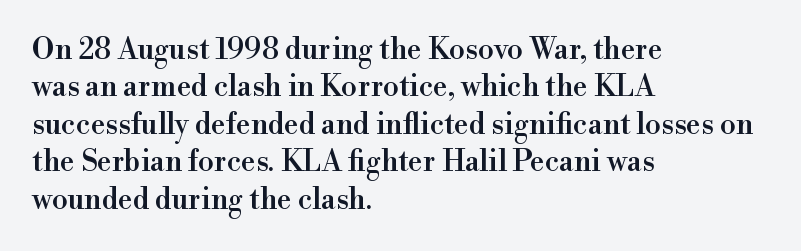
Q: Is the text italic (slanted)? A: No, it is upright.
Q: Is the typeface a serif or a sans-serif typeface? A: Serif.
Q: Is the text underlined? A: No.
Q: How is the paragraph aligned? A: Left-aligned.
Q: Is the spacing between letters normal or unusually wide? A: Normal.
Q: Is the spacing between lines tight, normal or loose? A: Normal.
Q: Width (condensed, normal, or wide)? A: Normal.
Q: x-height? A: Small.
Q: Monospaced? A: No.
